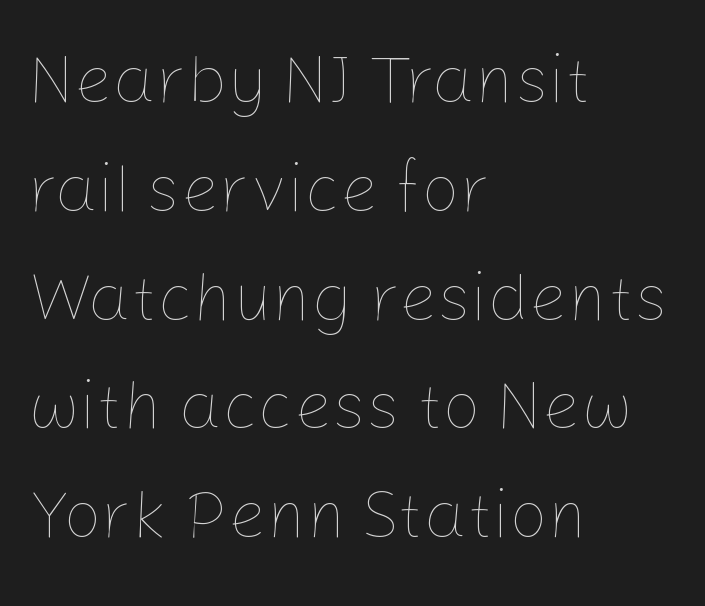
{"italic": "no", "bold": "no", "weight": "thin", "width": "normal", "stroke_contrast": "low", "x_height": "medium", "monospaced": "no", "underline": "no", "align": "left", "line_spacing": "normal", "line_spacing_ratio": 1.6, "letter_spacing": "normal", "letter_spacing_em": 0.0, "glyph_px": 68}
